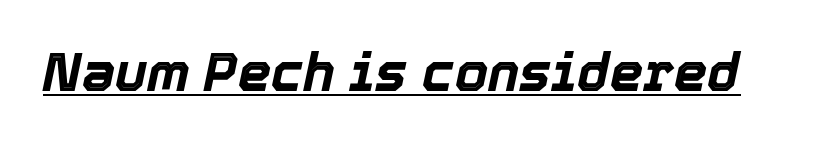
{"italic": "yes", "lean": "right", "slant_degrees": 12, "bold": "yes", "weight": "bold", "width": "normal", "x_height": "medium", "monospaced": "no", "underline": "yes", "letter_spacing": "normal", "letter_spacing_em": 0.0, "glyph_px": 53}
